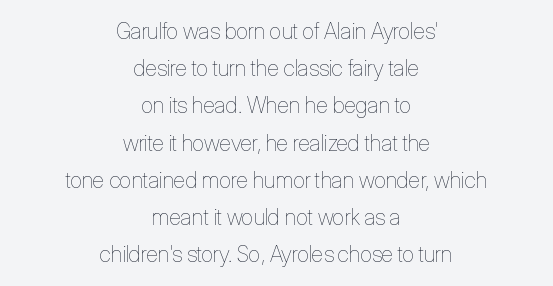
{"italic": "no", "bold": "no", "underline": "no", "align": "center", "line_spacing": "normal", "line_spacing_ratio": 1.69, "letter_spacing": "normal", "letter_spacing_em": 0.0, "glyph_px": 22}
